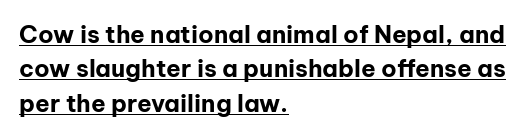
{"italic": "no", "bold": "yes", "underline": "yes", "align": "left", "line_spacing": "normal", "line_spacing_ratio": 1.43, "letter_spacing": "normal", "letter_spacing_em": 0.0, "glyph_px": 24}
